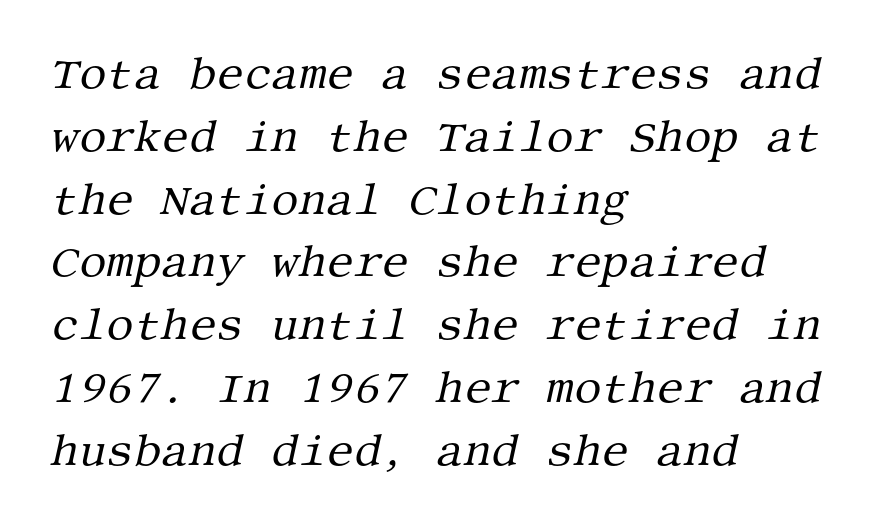
Bold? No — there's no thickening of the strokes. This sample uses an oblique cut, with every glyph tilted off the vertical. In terms of leading, this rendering sits right in the middle. The type family on display is of the serif kind. The glyphs are unaccompanied by any horizontal stroke below them. This sample uses plain, unmodified letter spacing.
